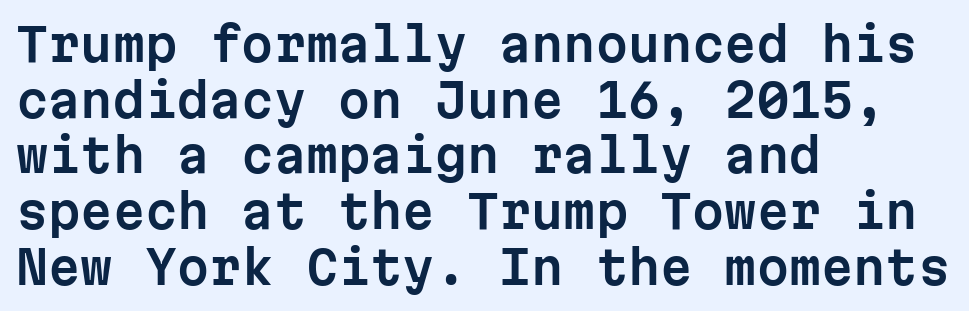
Q: Is the text italic (slanted)? A: No, it is upright.
Q: Is the typeface a serif or a sans-serif typeface? A: Sans-serif.
Q: Is the text underlined? A: No.
Q: How is the paragraph aligned? A: Left-aligned.
Q: Is the spacing between letters normal or unusually wide? A: Normal.
Q: Width (condensed, normal, or wide)? A: Normal.
Q: Stroke contrast? A: Low.
Q: x-height? A: Medium.
Q: Monospaced? A: Yes.
